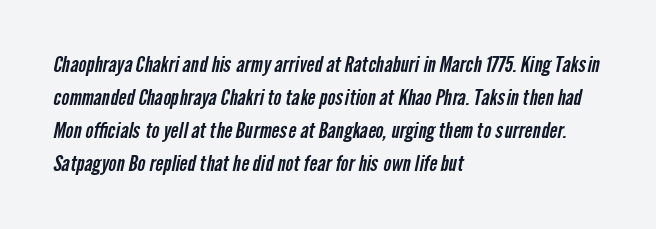
{"underline": "no", "align": "left", "line_spacing": "normal", "line_spacing_ratio": 1.57, "letter_spacing": "normal", "letter_spacing_em": 0.0, "glyph_px": 21}
